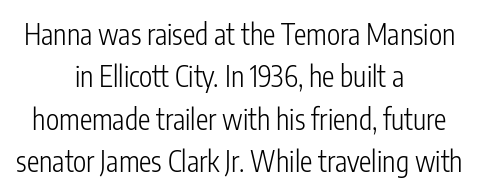
Q: Is the text bold? A: No.
Q: Is the text italic (slanted)? A: No, it is upright.
Q: Is the typeface a serif or a sans-serif typeface? A: Sans-serif.
Q: Is the text underlined? A: No.
Q: How is the paragraph aligned? A: Centered.
Q: Is the spacing between letters normal or unusually wide? A: Normal.
Q: Is the spacing between lines tight, normal or loose? A: Normal.
Q: Width (condensed, normal, or wide)? A: Condensed.
Q: Stroke contrast? A: Low.
Q: x-height? A: Medium.
Q: Monospaced? A: No.
